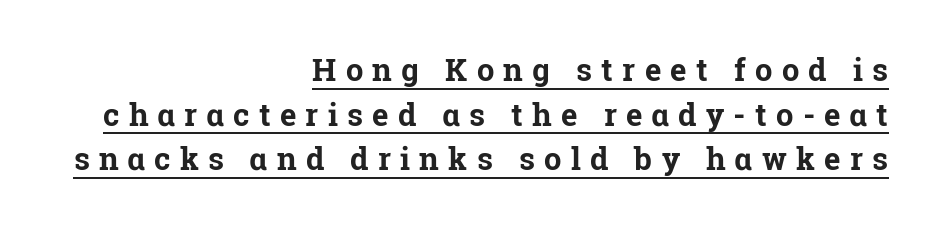
The image shows 31 px bold serif type, upright; set right-aligned, normal line spacing (1.44x), unusually wide letter spacing (+0.3 em), underlined; low stroke contrast and a medium x-height.
